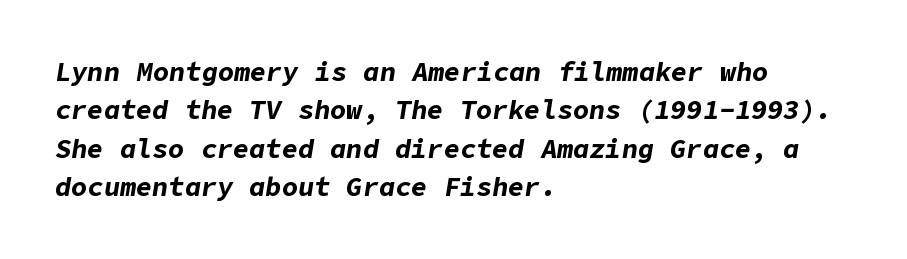
{"italic": "yes", "lean": "right", "slant_degrees": 9, "bold": "yes", "underline": "no", "align": "left", "line_spacing": "normal", "line_spacing_ratio": 1.42, "letter_spacing": "normal", "letter_spacing_em": 0.0, "glyph_px": 27}
